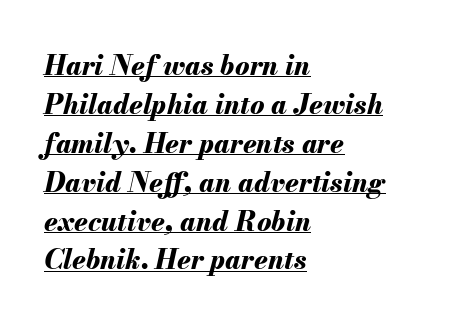
Q: Is the text bold? A: Yes.
Q: Is the text italic (slanted)? A: Yes, it leans right by about 13 degrees.
Q: Is the text underlined? A: Yes.
Q: How is the paragraph aligned? A: Left-aligned.
Q: Is the spacing between letters normal or unusually wide? A: Normal.
Q: Is the spacing between lines tight, normal or loose? A: Normal.
